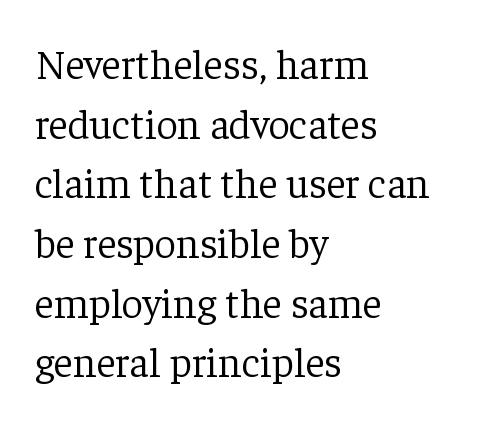
The image shows 42 px light serif type, upright; set left-aligned, normal line spacing (1.42x), normal letter spacing, not underlined; low stroke contrast and a medium x-height.
